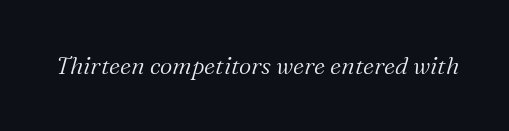
Look at the tracking — it's just the regular setting, nothing added. Quick note: italic. Words float on clear page, feet unadorned. On a weight scale, this lands at 450 or below.
